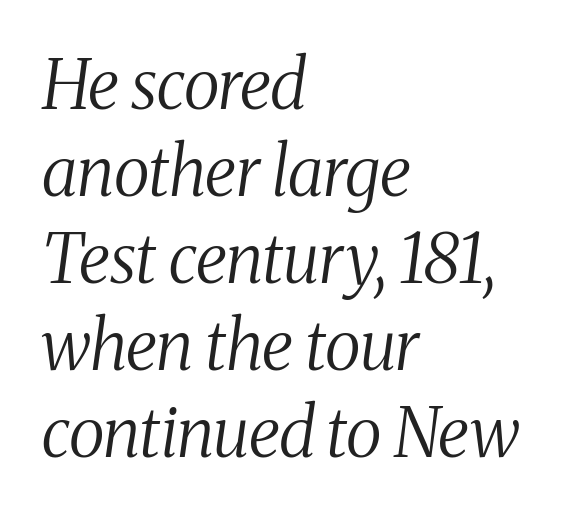
Q: Is the text bold? A: No.
Q: Is the text italic (slanted)? A: Yes, it leans right by about 8 degrees.
Q: Is the typeface a serif or a sans-serif typeface? A: Serif.
Q: Is the text underlined? A: No.
Q: How is the paragraph aligned? A: Left-aligned.
Q: Is the spacing between letters normal or unusually wide? A: Normal.
Q: Is the spacing between lines tight, normal or loose? A: Normal.
Q: Width (condensed, normal, or wide)? A: Condensed.
Q: Stroke contrast? A: Medium.
Q: x-height? A: Medium.
Q: Monospaced? A: No.
